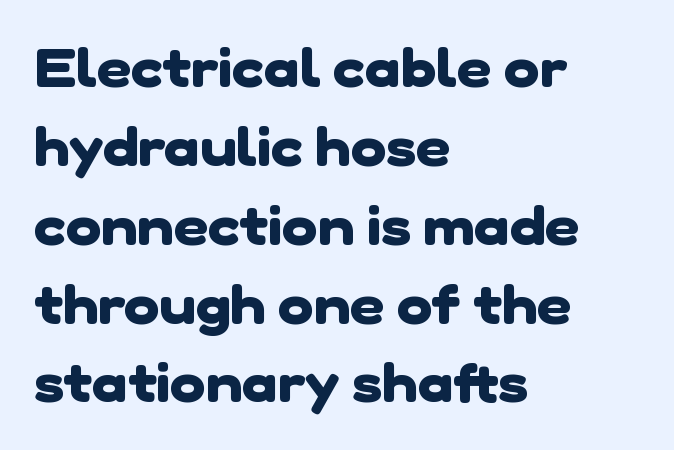
Spacing verdict: proportional, widths tailored to each character. Letter spacing: default. Rule under the text: the space is simply empty. Is the type bold? Yes — the strokes are clearly thick and heavy. The passage is arranged the way most books set body copy — flush left.
